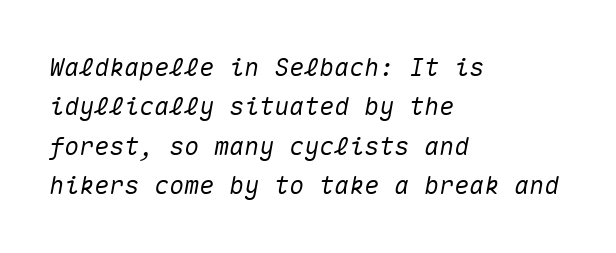
Q: Is the text italic (slanted)? A: Yes, it leans right by about 10 degrees.
Q: Is the text underlined? A: No.
Q: How is the paragraph aligned? A: Left-aligned.
Q: Is the spacing between letters normal or unusually wide? A: Normal.
Q: Is the spacing between lines tight, normal or loose? A: Normal.
